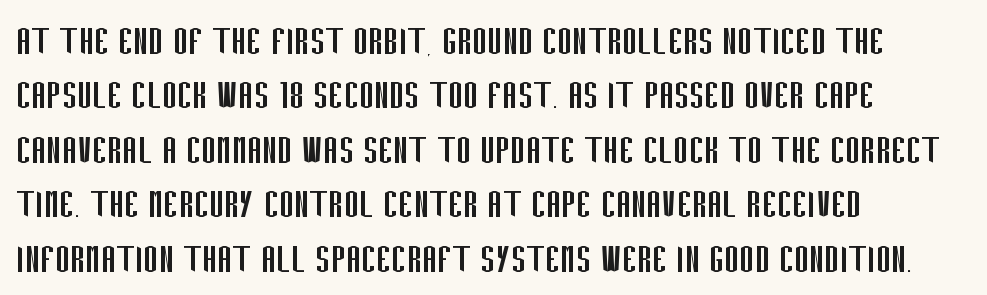
Q: Is the text bold? A: No.
Q: Is the text italic (slanted)? A: No, it is upright.
Q: Is the typeface a serif or a sans-serif typeface? A: Sans-serif.
Q: Is the text underlined? A: No.
Q: How is the paragraph aligned? A: Left-aligned.
Q: Is the spacing between letters normal or unusually wide? A: Normal.
Q: Width (condensed, normal, or wide)? A: Condensed.
Q: Stroke contrast? A: Low.
Q: x-height? A: Large.
Q: Monospaced? A: No.
